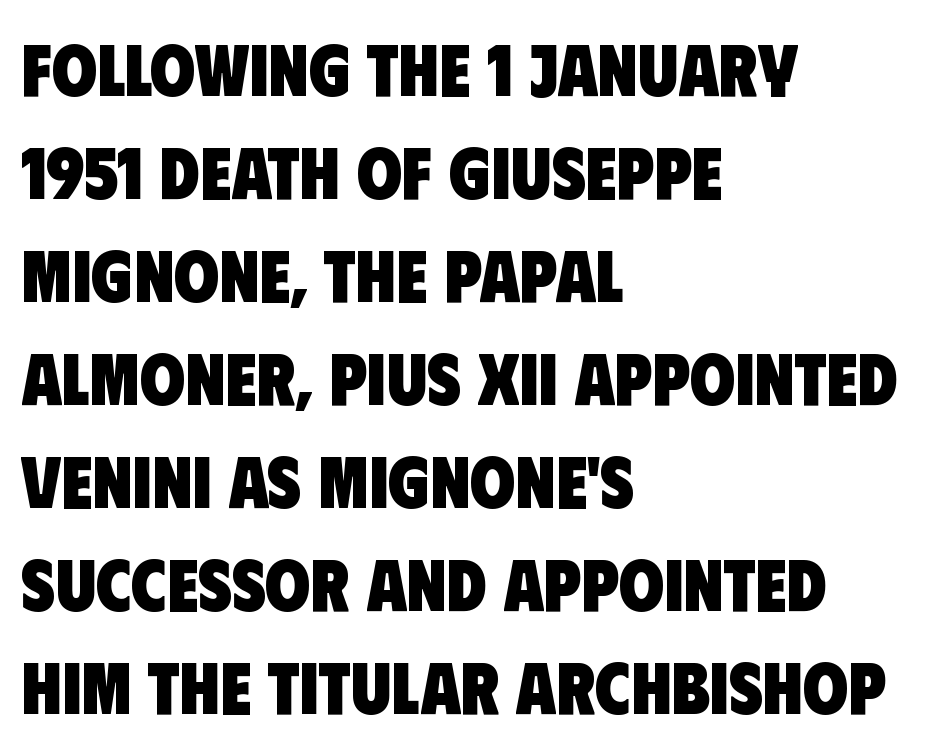
The image shows 73 px heavy, condensed sans-serif type; set left-aligned, normal line spacing (1.41x), normal letter spacing, not underlined; low stroke contrast and a large x-height.
